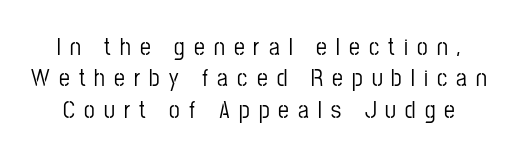
The image shows 24 px text type, upright; set normal line spacing (1.31x), unusually wide letter spacing (+0.38 em), not underlined.
